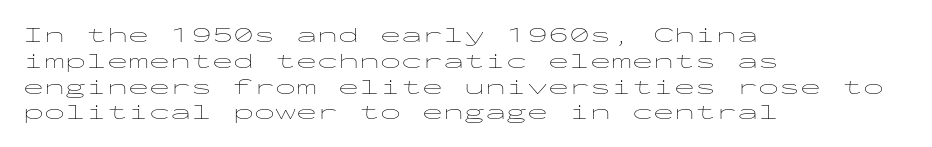
{"italic": "no", "bold": "no", "underline": "no", "align": "left", "line_spacing_ratio": 1.23, "letter_spacing": "normal", "letter_spacing_em": 0.0, "glyph_px": 21}
